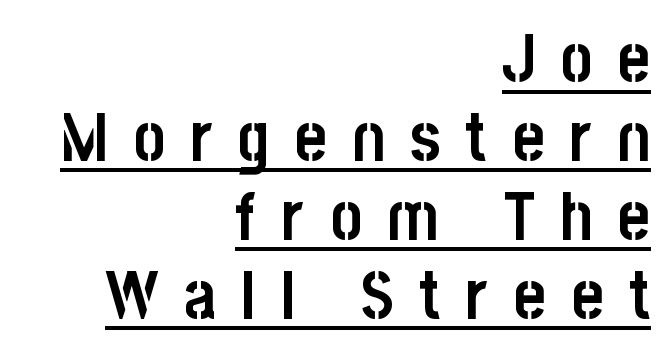
Every letter is thick-stroked: bold, no question. Letter spacing: wide. The type family on display is of the sans-serif kind. Does the lettering tilt? It doesn't — this is upright. Glance below the letters and you will spot a drawn line. Character widths vary here, with narrow letters taking less room than wide ones.
